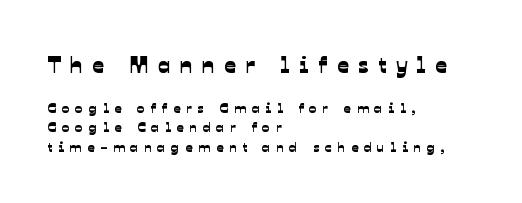
The image shows 23 px text type; set left-aligned, normal line spacing (1.38x), unusually wide letter spacing (+0.42 em), not underlined; the first (top) block is 1.64x larger.
